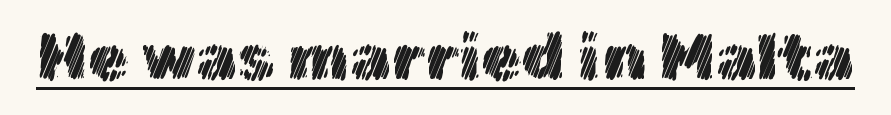
The image shows 66 px text type, upright; set normal letter spacing, underlined; a medium x-height.
